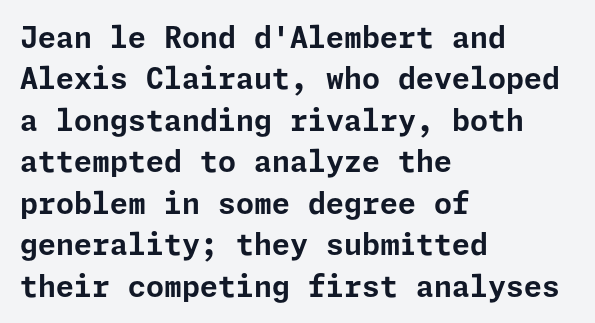
The space beneath each line is pristine and unruled. This sample uses a sans-serif face. The passage is arranged the way most books set body copy — flush left. In terms of leading, this rendering sits right in the middle.
